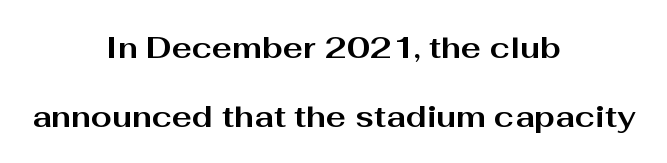
{"serif": "no", "italic": "no", "bold": "yes", "weight": "bold", "width": "wide", "stroke_contrast": "medium", "x_height": "medium", "monospaced": "no", "underline": "no", "align": "center", "line_spacing": "loose", "line_spacing_ratio": 2.29, "letter_spacing": "normal", "letter_spacing_em": 0.0, "glyph_px": 30}
